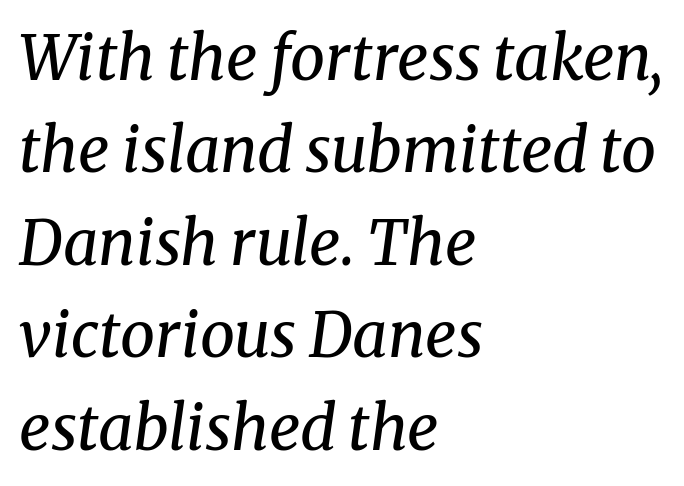
{"serif": "yes", "italic": "yes", "lean": "right", "slant_degrees": 8, "bold": "no", "weight": "regular", "width": "normal", "stroke_contrast": "medium", "x_height": "medium", "monospaced": "no", "underline": "no", "align": "left", "line_spacing": "normal", "line_spacing_ratio": 1.49, "letter_spacing": "normal", "letter_spacing_em": 0.0, "glyph_px": 62}
